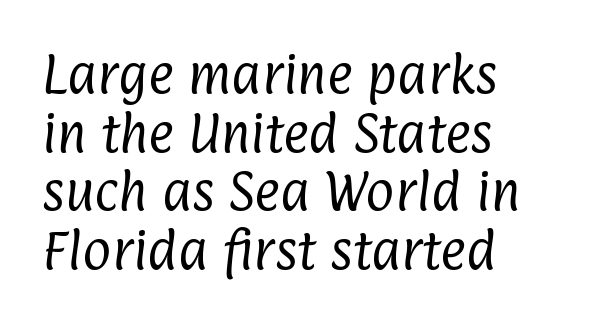
The image shows 44 px regular-weight, condensed sans-serif type; set left-aligned, normal line spacing (1.33x), normal letter spacing, not underlined; low stroke contrast and a medium x-height.
